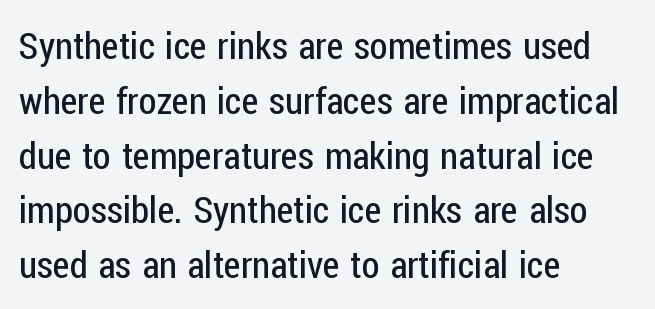
Q: Is the text bold? A: No.
Q: Is the text italic (slanted)? A: No, it is upright.
Q: Is the typeface a serif or a sans-serif typeface? A: Sans-serif.
Q: Is the text underlined? A: No.
Q: How is the paragraph aligned? A: Left-aligned.
Q: Is the spacing between letters normal or unusually wide? A: Normal.
Q: Is the spacing between lines tight, normal or loose? A: Normal.
Q: Width (condensed, normal, or wide)? A: Condensed.
Q: Stroke contrast? A: Low.
Q: x-height? A: Medium.
Q: Monospaced? A: No.
